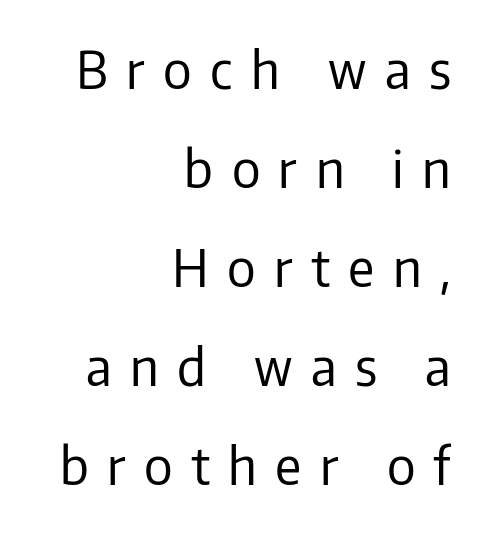
Designer's note — italics off, roman on. Spacing verdict: proportional, widths tailored to each character. The font sits on the lighter half of the weight spectrum, regular included. The gap between lines stays unmarked. Visually the block forms a straight wall on the right and a jagged coastline on the left.
